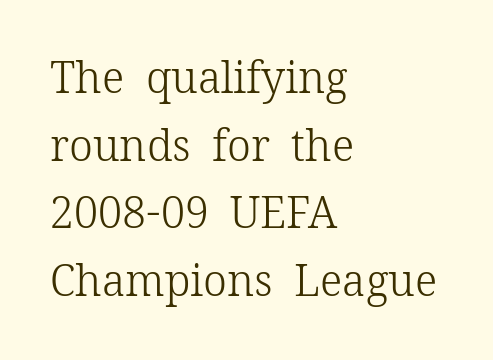
This rendering leaves character spacing at its baseline value. Note the varied advance widths — an 'i' is clearly narrower than an 'm'. A roman cut, with each character standing at attention. Serifs: yes, visible at the terminals of the letterforms. Leading: standard.
